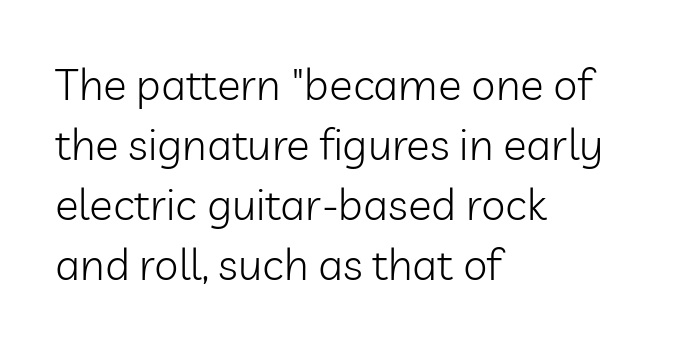
How are the letters spaced? Ordinarily, with no added tracking. Nothing heavy about these letters — not bold at all. Think of a printed novel: that variable character pitch is what you see here. The leading is moderate, giving the passage an even texture. One-word summary of the alignment: left.
